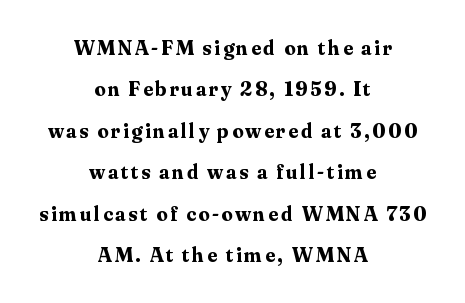
{"italic": "no", "bold": "yes", "underline": "no", "align": "center", "line_spacing": "loose", "line_spacing_ratio": 2.07, "glyph_px": 20}
